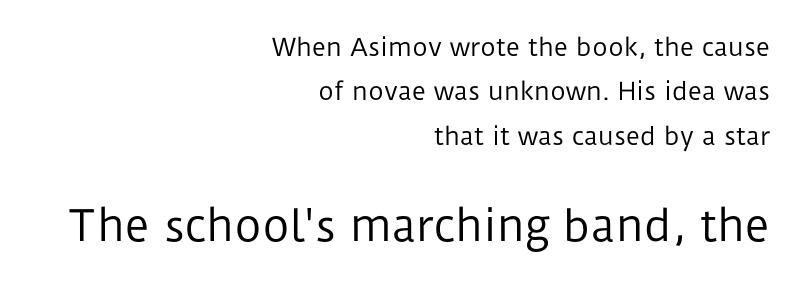
The image shows 42 px regular-weight sans-serif type, upright; set right-aligned, line spacing 1.85x, normal letter spacing, not underlined; the second (bottom) block is 1.75x larger; low stroke contrast and a medium x-height.
